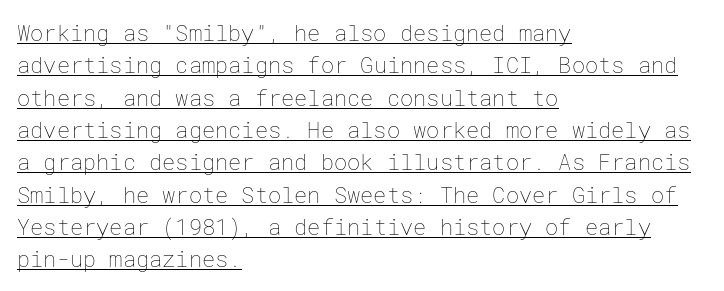
The image shows 22 px text type, upright; set left-aligned, normal line spacing (1.47x), normal letter spacing, underlined.
